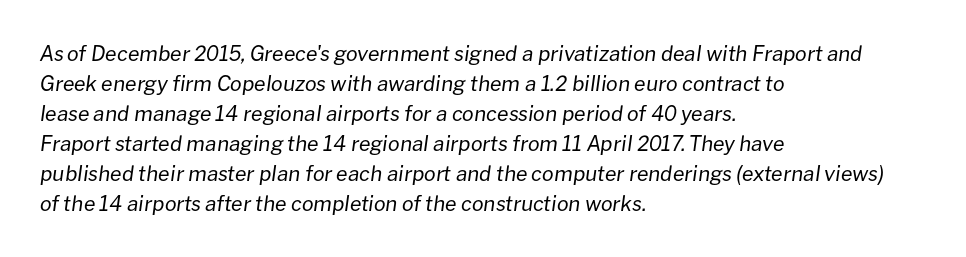
{"italic": "yes", "lean": "right", "slant_degrees": 8, "bold": "no", "underline": "no", "align": "left", "line_spacing": "normal", "line_spacing_ratio": 1.43, "letter_spacing": "normal", "letter_spacing_em": 0.0, "glyph_px": 21}
